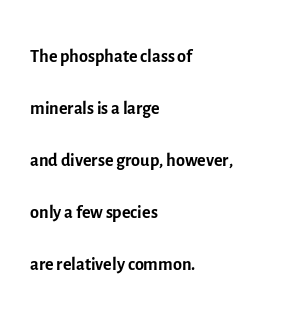
The image shows 26 px text type, upright; set left-aligned, loose line spacing (2.0x), normal letter spacing, not underlined.
